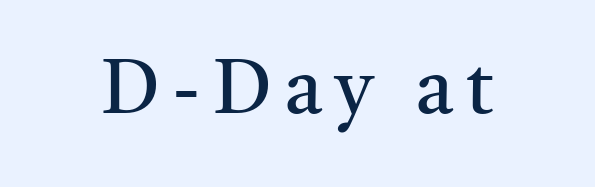
No extra ink here — the face is not bold. A typesetter would call this proportional, since set widths differ per character. Ordinary non-slanted type is in use. Rule under the text: the space is simply empty. Yep, those are serifs on the letters.
